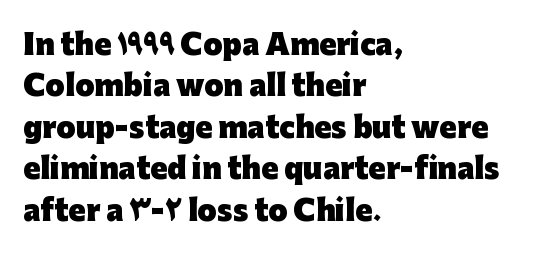
The image shows 28 px heavy sans-serif type, upright; set left-aligned, normal line spacing (1.48x), normal letter spacing, not underlined; low stroke contrast and a medium x-height.
